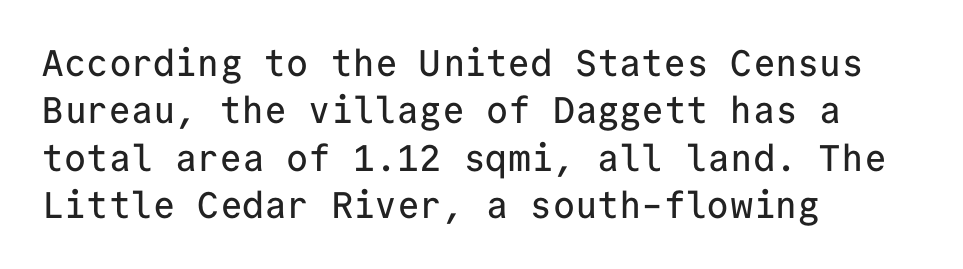
{"serif": "no", "italic": "no", "width": "normal", "stroke_contrast": "low", "x_height": "medium", "monospaced": "yes", "underline": "no", "align": "left", "line_spacing": "normal", "line_spacing_ratio": 1.28, "letter_spacing": "normal", "letter_spacing_em": 0.0, "glyph_px": 37}
